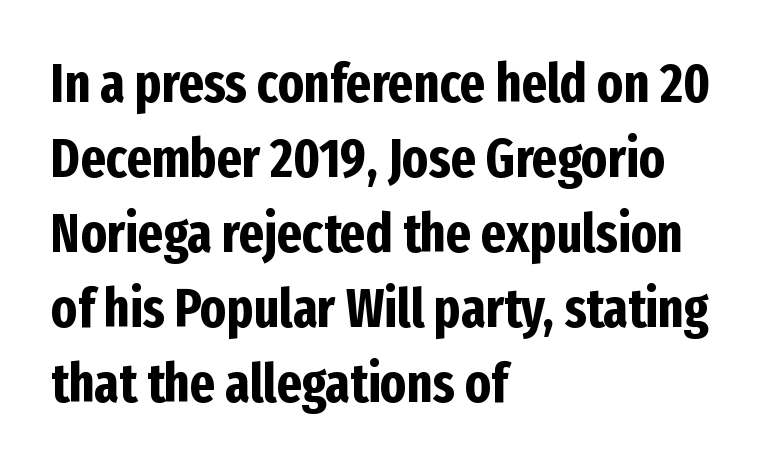
Q: Is the text bold? A: Yes.
Q: Is the text italic (slanted)? A: No, it is upright.
Q: Is the typeface a serif or a sans-serif typeface? A: Sans-serif.
Q: Is the text underlined? A: No.
Q: How is the paragraph aligned? A: Left-aligned.
Q: Is the spacing between letters normal or unusually wide? A: Normal.
Q: Is the spacing between lines tight, normal or loose? A: Normal.
Q: Width (condensed, normal, or wide)? A: Condensed.
Q: Stroke contrast? A: Low.
Q: x-height? A: Medium.
Q: Monospaced? A: No.
